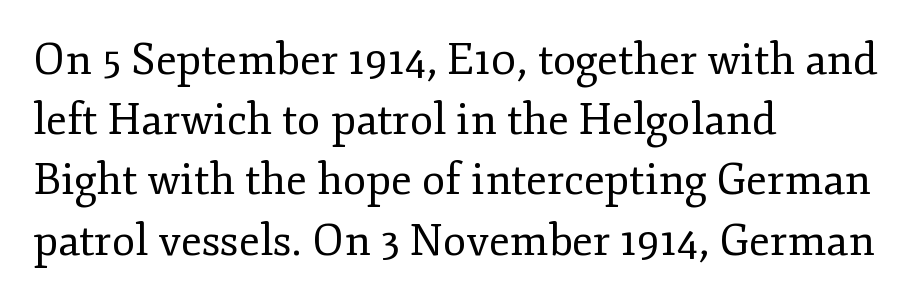
{"serif": "yes", "italic": "no", "bold": "no", "weight": "regular", "width": "normal", "stroke_contrast": "low", "x_height": "small", "monospaced": "no", "underline": "no", "align": "left", "line_spacing": "normal", "line_spacing_ratio": 1.4, "letter_spacing": "normal", "letter_spacing_em": 0.0, "glyph_px": 43}
